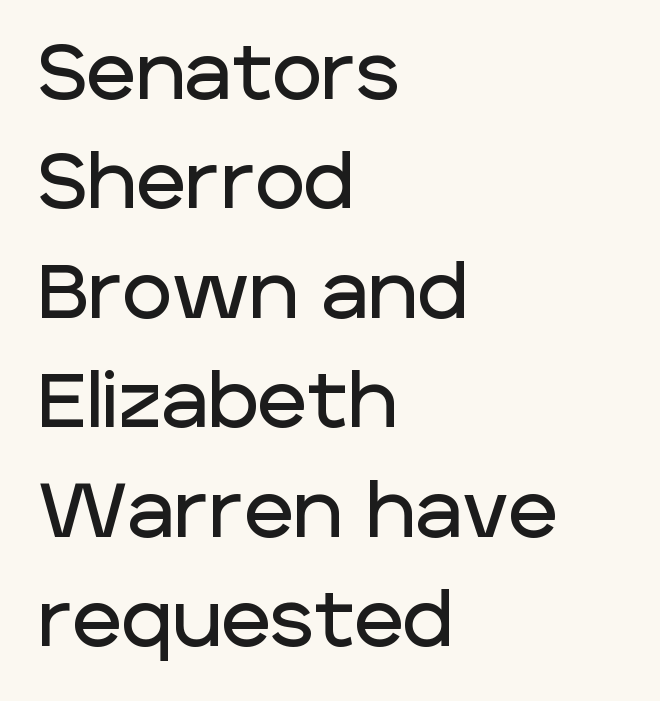
The image shows 76 px sans-serif type, upright; set left-aligned, normal line spacing (1.44x), normal letter spacing, not underlined; low stroke contrast and a large x-height.
